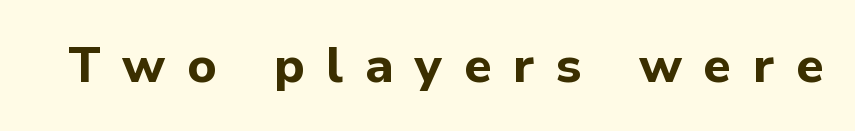
{"serif": "no", "italic": "no", "bold": "yes", "weight": "bold", "width": "normal", "stroke_contrast": "low", "x_height": "medium", "monospaced": "no", "underline": "no", "letter_spacing": "wide", "letter_spacing_em": 0.43, "glyph_px": 50}
